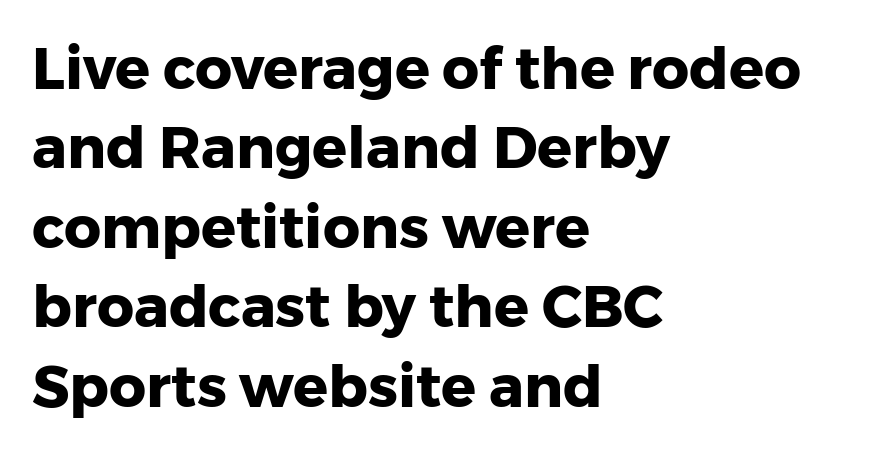
The image shows 58 px heavy sans-serif type, upright; set left-aligned, normal line spacing (1.37x), normal letter spacing, not underlined; low stroke contrast and a medium x-height.
